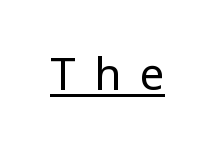
Q: Is the text bold? A: No.
Q: Is the text italic (slanted)? A: No, it is upright.
Q: Is the typeface a serif or a sans-serif typeface? A: Sans-serif.
Q: Is the text underlined? A: Yes.
Q: Is the spacing between letters normal or unusually wide? A: Unusually wide.
Q: Width (condensed, normal, or wide)? A: Wide.
Q: Stroke contrast? A: Low.
Q: x-height? A: Large.
Q: Monospaced? A: No.
